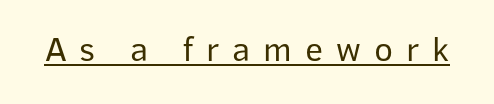
The image shows 35 px regular-weight sans-serif type, upright; set unusually wide letter spacing (+0.37 em), underlined; low stroke contrast and a medium x-height.
